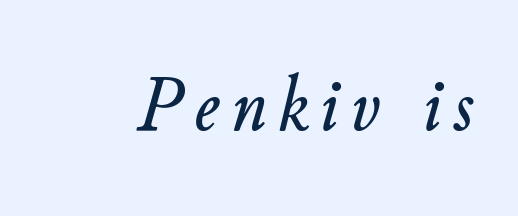
{"italic": "yes", "lean": "right", "slant_degrees": 11, "width": "normal", "stroke_contrast": "low", "x_height": "small", "monospaced": "no", "underline": "no", "glyph_px": 79}
